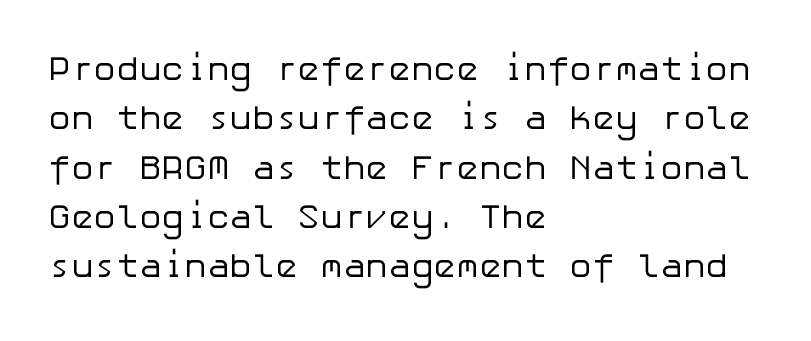
{"serif": "no", "italic": "no", "bold": "no", "weight": "regular", "width": "normal", "stroke_contrast": "low", "x_height": "medium", "underline": "no", "align": "left", "line_spacing": "normal", "line_spacing_ratio": 1.45, "letter_spacing": "normal", "letter_spacing_em": 0.0, "glyph_px": 34}
